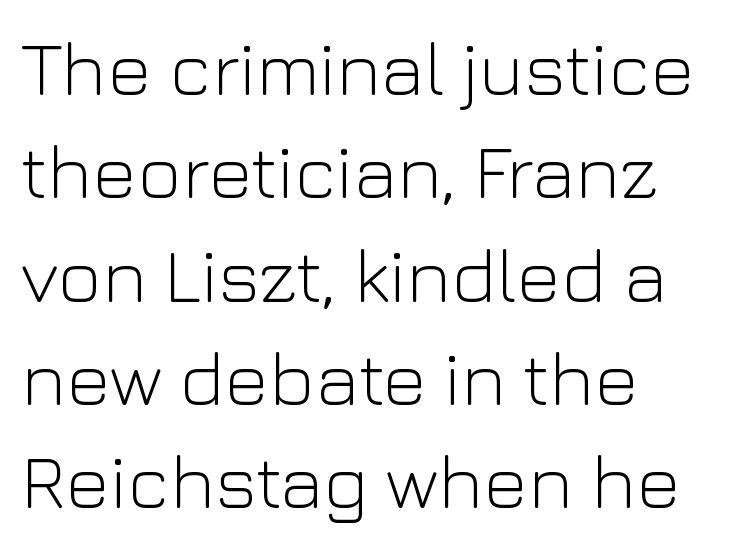
{"serif": "no", "italic": "no", "bold": "no", "weight": "light", "width": "normal", "stroke_contrast": "low", "x_height": "medium", "monospaced": "no", "underline": "no", "align": "left", "line_spacing": "normal", "line_spacing_ratio": 1.36, "letter_spacing": "normal", "letter_spacing_em": 0.0, "glyph_px": 76}
